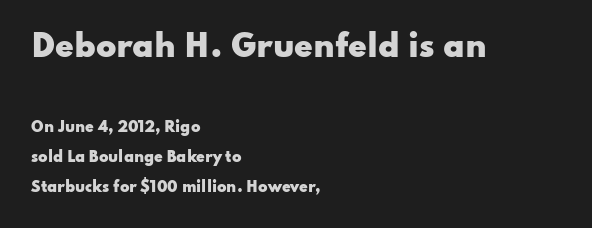
The image shows 30 px heavy, wide sans-serif type, upright; set left-aligned, loose line spacing (2.14x), normal letter spacing, not underlined; the first (top) block is 2.14x larger; low stroke contrast and a small x-height.
